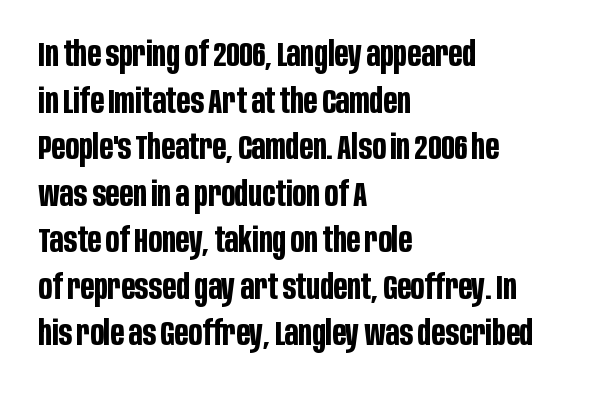
{"serif": "no", "italic": "no", "bold": "yes", "weight": "bold", "width": "condensed", "stroke_contrast": "low", "x_height": "large", "monospaced": "no", "underline": "no", "align": "left", "line_spacing": "normal", "line_spacing_ratio": 1.33, "letter_spacing": "normal", "letter_spacing_em": 0.0, "glyph_px": 35}
